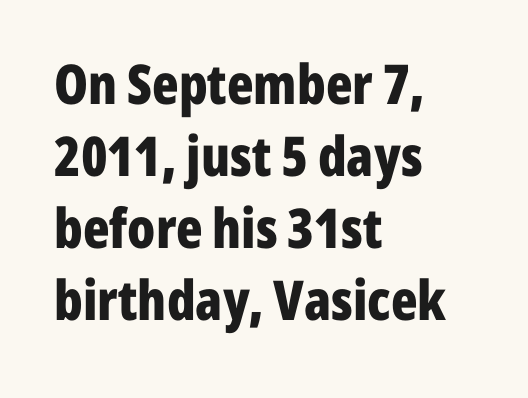
These words are printed bold, with thick strokes throughout. A normal amount of white space separates one row of letters from the next. The font's upright variant was chosen for this text. Observe the ordinary spacing: letters are neighbours, not strangers.
